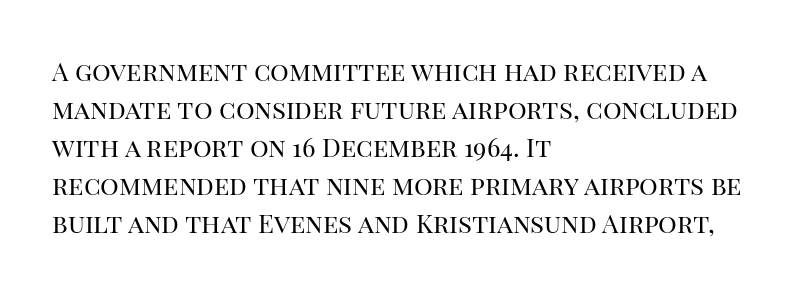
Visually the block forms a straight wall on the left and a jagged coastline on the right. Caption: standard tracking, unaltered. The type sits square on the baseline with zero lean. Weight: not bold — regular or lighter.
